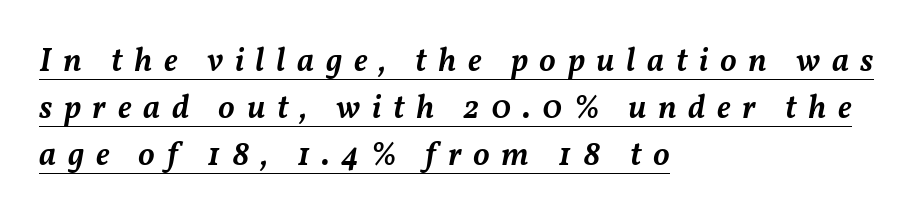
The specimen includes a rule beneath the text block's lines. Caption: semibold face, moderately heavy strokes. Yep, that's italic — everything's leaning. The passage shown is typed in a proportional face where columns would drift. What's the leading like? Ordinary, nothing unusual.
